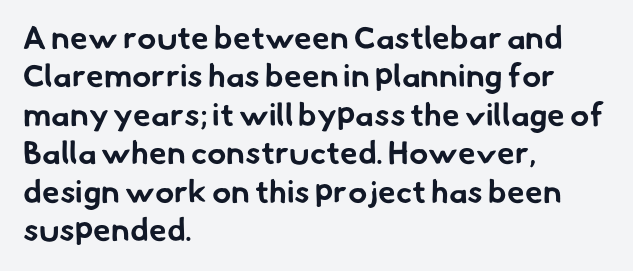
Q: Is the text bold? A: Yes.
Q: Is the typeface a serif or a sans-serif typeface? A: Sans-serif.
Q: Is the text underlined? A: No.
Q: How is the paragraph aligned? A: Left-aligned.
Q: Is the spacing between letters normal or unusually wide? A: Normal.
Q: Width (condensed, normal, or wide)? A: Normal.
Q: Stroke contrast? A: Low.
Q: x-height? A: Small.
Q: Monospaced? A: No.
